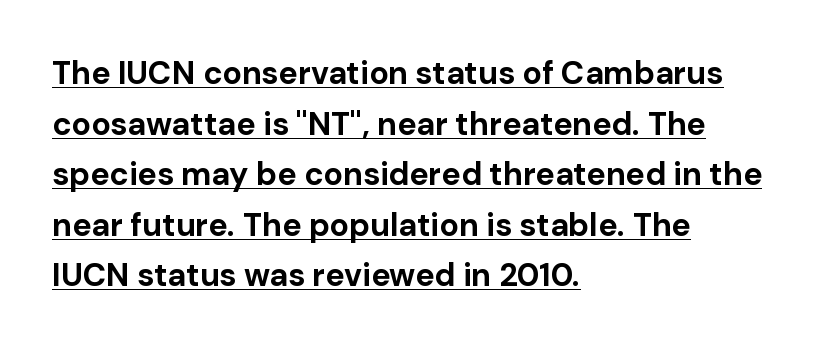
Looks like regular typesetting: each glyph gets only the width it needs. Letterform terminals end flat and unadorned throughout the passage. The tracking reads as untouched default to a designer's eye. Do the letters lean? They stand straight. Like a heading marked for emphasis, these lines bear an underscore. The vertical gap from one line to the next is medium.
